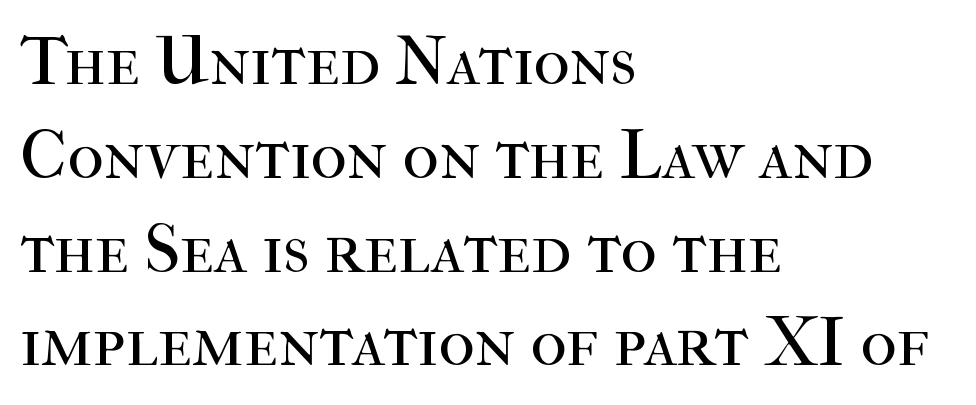
{"serif": "yes", "italic": "no", "bold": "no", "weight": "regular", "width": "normal", "stroke_contrast": "high", "x_height": "medium", "monospaced": "no", "underline": "no", "align": "left", "line_spacing": "normal", "line_spacing_ratio": 1.34, "letter_spacing": "normal", "letter_spacing_em": 0.0, "glyph_px": 70}
